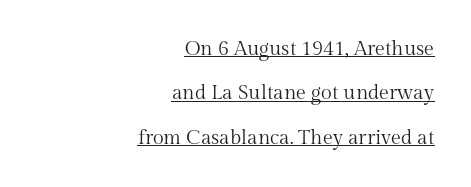
Q: Is the text bold? A: No.
Q: Is the text italic (slanted)? A: No, it is upright.
Q: Is the text underlined? A: Yes.
Q: How is the paragraph aligned? A: Right-aligned.
Q: Is the spacing between letters normal or unusually wide? A: Normal.
Q: Is the spacing between lines tight, normal or loose? A: Loose.
